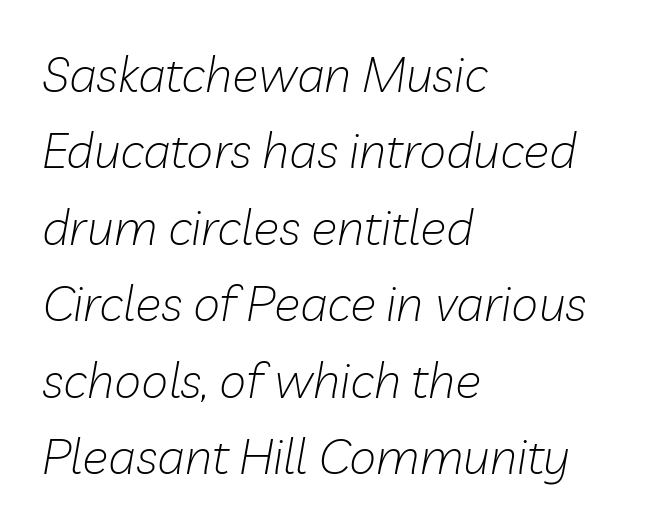
{"italic": "yes", "lean": "right", "slant_degrees": 10, "bold": "no", "weight": "light", "width": "normal", "stroke_contrast": "low", "x_height": "medium", "monospaced": "no", "underline": "no", "align": "left", "line_spacing": "normal", "line_spacing_ratio": 1.56, "letter_spacing": "normal", "letter_spacing_em": 0.0, "glyph_px": 49}
